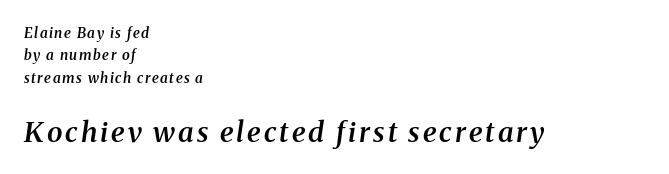
{"serif": "yes", "italic": "yes", "lean": "right", "slant_degrees": 8, "bold": "semi", "weight": "semibold", "width": "normal", "stroke_contrast": "medium", "x_height": "medium", "monospaced": "no", "underline": "no", "align": "left", "line_spacing": "normal", "line_spacing_ratio": 1.6, "larger_block": "second", "size_ratio": 2.0, "glyph_px": 28}
